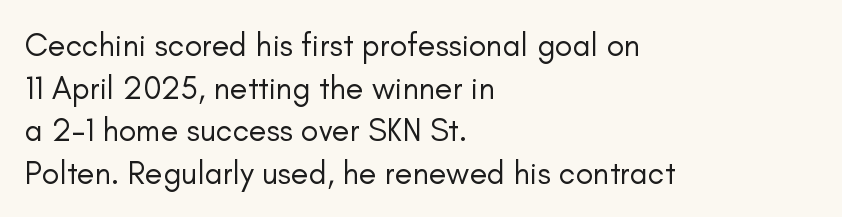
The image shows 32 px regular-weight sans-serif type, upright; set left-aligned, normal line spacing (1.33x), normal letter spacing, not underlined; low stroke contrast and a small x-height.
